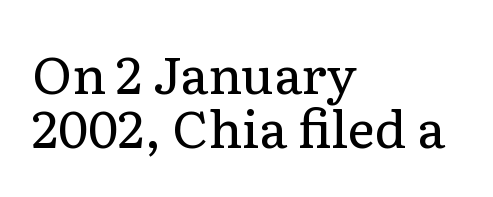
Each stroke keeps to a modest, everyday thickness or less. Tall strokes in this sample are plumb rather than angled. Classification — serif. The leading is snug, giving the passage a crowded texture. The text block is weighted toward the left margin, trailing off unevenly rightward.
